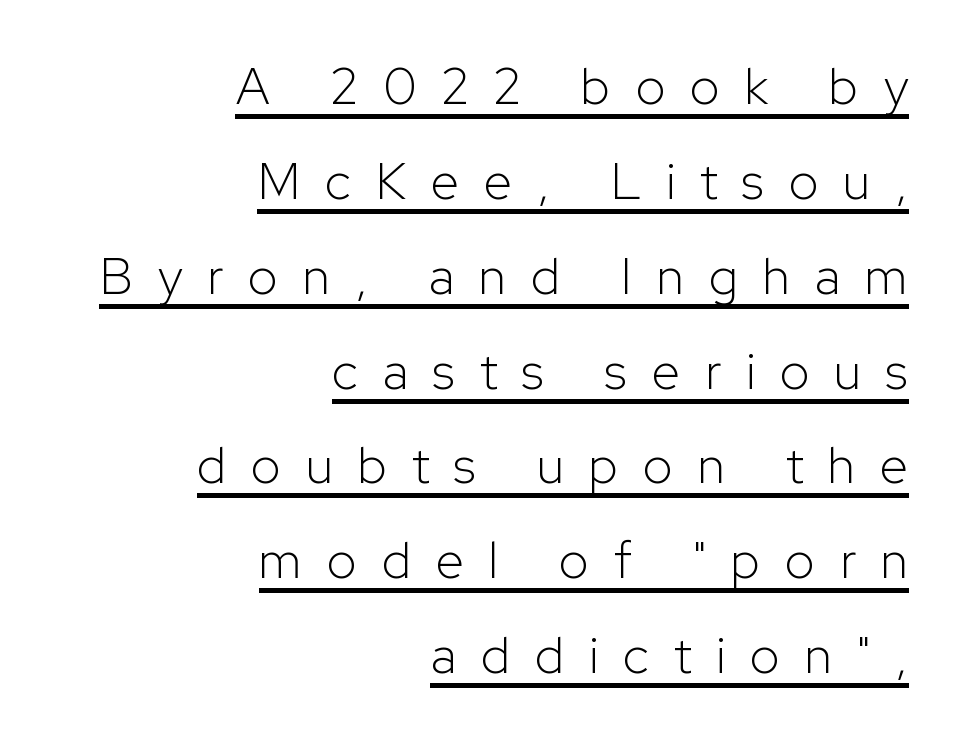
{"serif": "no", "italic": "no", "bold": "no", "weight": "light", "width": "normal", "stroke_contrast": "low", "x_height": "medium", "monospaced": "no", "underline": "yes", "align": "right", "line_spacing_ratio": 1.86, "letter_spacing": "wide", "letter_spacing_em": 0.49, "glyph_px": 51}
